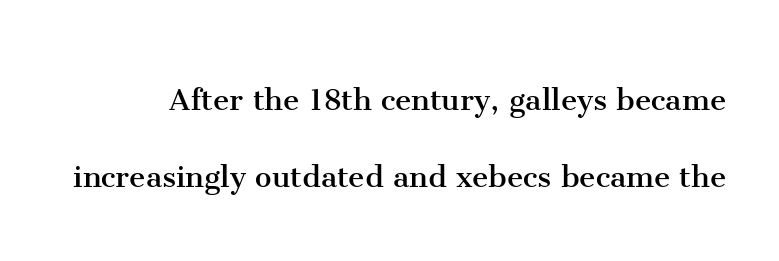
The image shows 37 px regular-weight serif type, upright; set loose line spacing (2.09x), normal letter spacing, not underlined; medium stroke contrast and a medium x-height.
